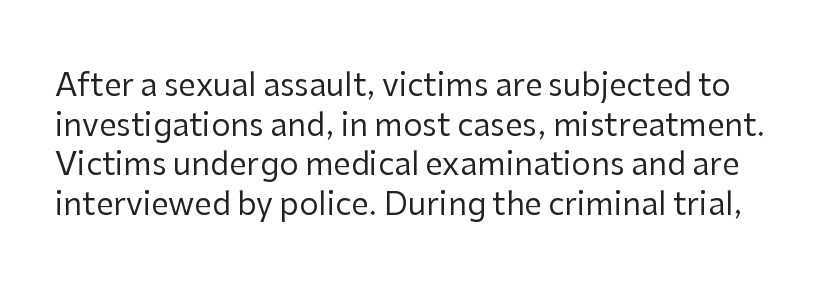
Q: Is the text bold? A: No.
Q: Is the text italic (slanted)? A: No, it is upright.
Q: Is the typeface a serif or a sans-serif typeface? A: Sans-serif.
Q: Is the text underlined? A: No.
Q: Is the spacing between letters normal or unusually wide? A: Normal.
Q: Is the spacing between lines tight, normal or loose? A: Normal.
Q: Width (condensed, normal, or wide)? A: Normal.
Q: Stroke contrast? A: Low.
Q: x-height? A: Medium.
Q: Monospaced? A: No.
